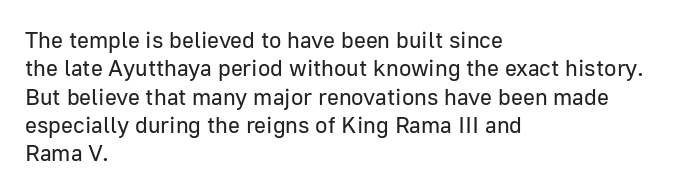
Nobody touched the tracking dial on this one. Visually the block forms a straight wall on the left and a jagged coastline on the right. Posture: upright roman. Beneath every word, the page is bare.
